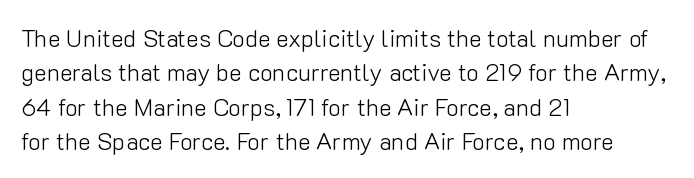
The image shows 24 px text type, upright; set left-aligned, normal line spacing (1.43x), normal letter spacing, not underlined.
